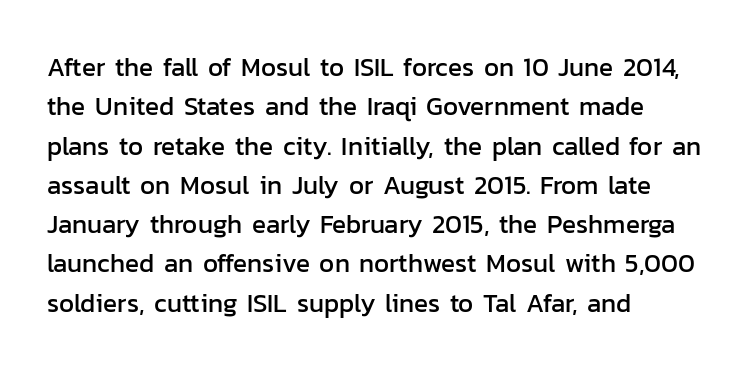
Q: Is the text italic (slanted)? A: No, it is upright.
Q: Is the text underlined? A: No.
Q: How is the paragraph aligned? A: Left-aligned.
Q: Is the spacing between letters normal or unusually wide? A: Normal.
Q: Is the spacing between lines tight, normal or loose? A: Normal.
